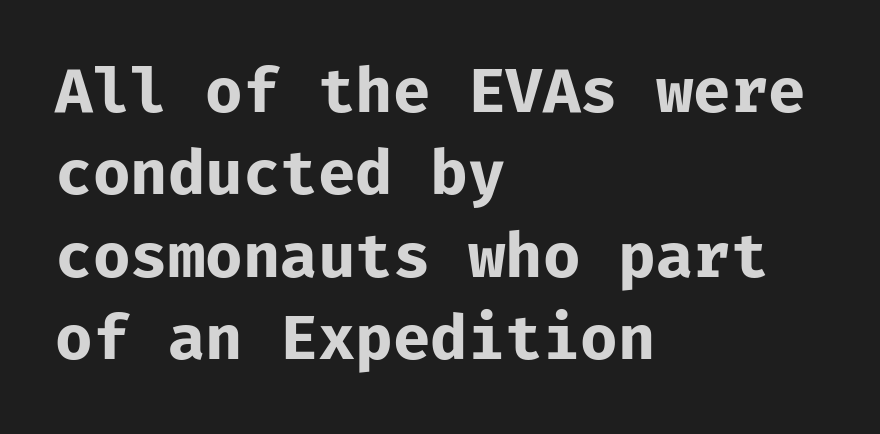
{"serif": "no", "italic": "no", "bold": "yes", "weight": "bold", "width": "normal", "stroke_contrast": "low", "x_height": "medium", "monospaced": "yes", "underline": "no", "align": "left", "line_spacing": "normal", "line_spacing_ratio": 1.35, "letter_spacing": "normal", "letter_spacing_em": 0.0, "glyph_px": 61}
